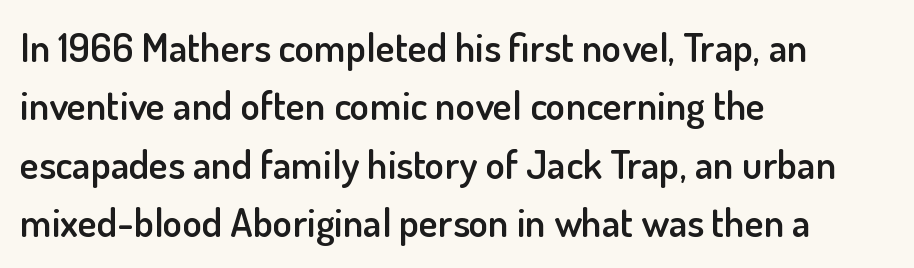
{"serif": "no", "italic": "no", "bold": "semi", "weight": "semibold", "width": "normal", "stroke_contrast": "low", "x_height": "small", "monospaced": "no", "underline": "no", "align": "left", "line_spacing": "normal", "line_spacing_ratio": 1.46, "letter_spacing": "normal", "letter_spacing_em": 0.0, "glyph_px": 40}
